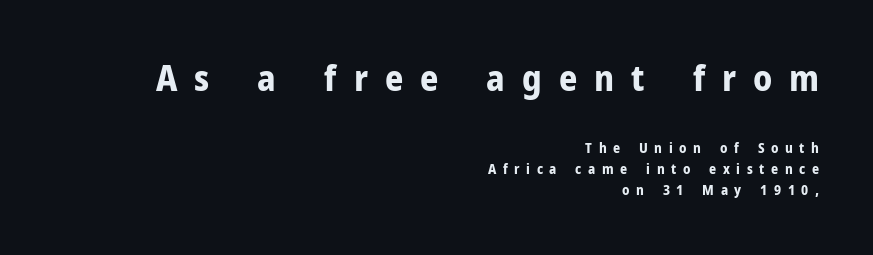
The image shows 36 px bold sans-serif type, upright; set right-aligned, normal line spacing (1.52x), unusually wide letter spacing (+0.47 em), not underlined; the first (top) block is 2.57x larger; low stroke contrast and a medium x-height.
